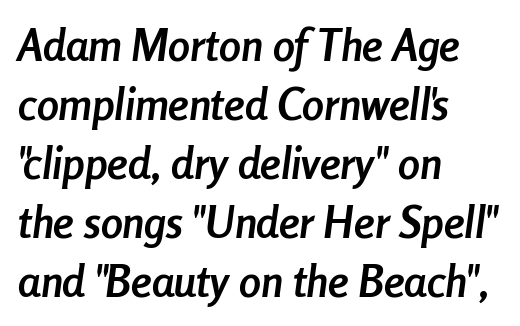
The image shows 44 px semibold, condensed type, italic (leaning right); set left-aligned, normal line spacing (1.34x), normal letter spacing, not underlined; low stroke contrast and a medium x-height.
